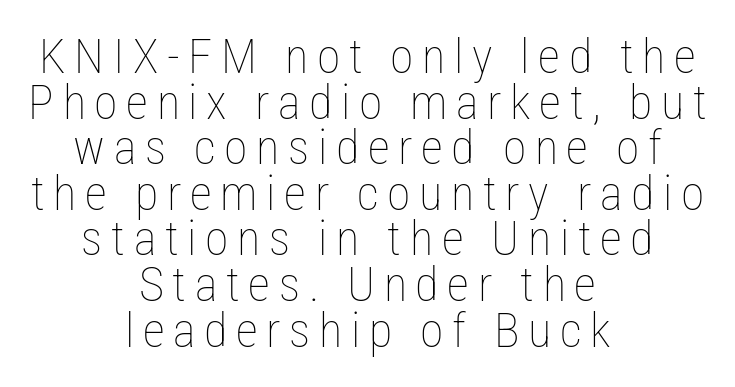
Q: Is the text bold? A: No.
Q: Is the text italic (slanted)? A: No, it is upright.
Q: Is the text underlined? A: No.
Q: How is the paragraph aligned? A: Centered.
Q: Is the spacing between lines tight, normal or loose? A: Tight.
Q: Width (condensed, normal, or wide)? A: Condensed.
Q: Stroke contrast? A: Low.
Q: x-height? A: Medium.
Q: Monospaced? A: No.
